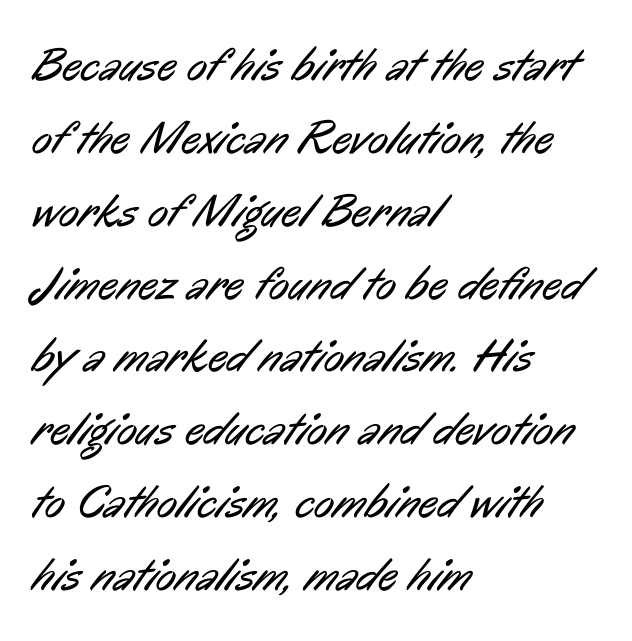
{"serif": "no", "bold": "no", "weight": "regular", "width": "condensed", "stroke_contrast": "low", "x_height": "medium", "monospaced": "no", "underline": "no", "align": "left", "line_spacing": "normal", "line_spacing_ratio": 1.55, "letter_spacing": "normal", "letter_spacing_em": 0.0, "glyph_px": 47}
